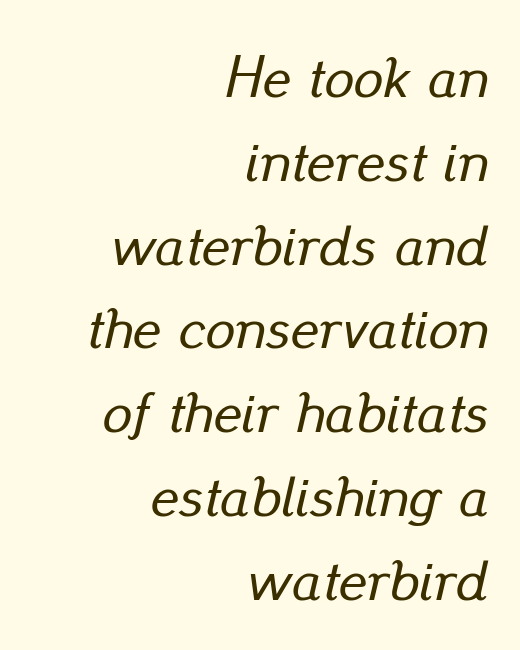
Q: Is the text italic (slanted)? A: Yes, it leans right by about 13 degrees.
Q: Is the text underlined? A: No.
Q: How is the paragraph aligned? A: Right-aligned.
Q: Is the spacing between letters normal or unusually wide? A: Normal.
Q: Is the spacing between lines tight, normal or loose? A: Normal.
Q: Width (condensed, normal, or wide)? A: Normal.
Q: Stroke contrast? A: Low.
Q: x-height? A: Small.
Q: Monospaced? A: No.
